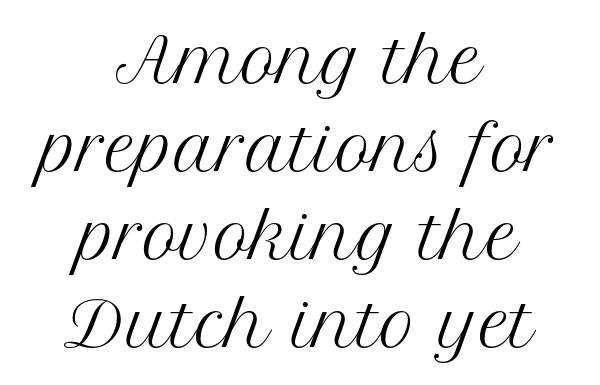
Varying glyph widths throughout — classic text-font behaviour. The strokes carry an ordinary text weight at most. The zone under the glyphs is completely vacant. Whoever set this chose a conventional vertical rhythm. A centered setting, common on invitations and titles, is used for this passage. The letters sit at their default tracking, neither squeezed nor spread.
